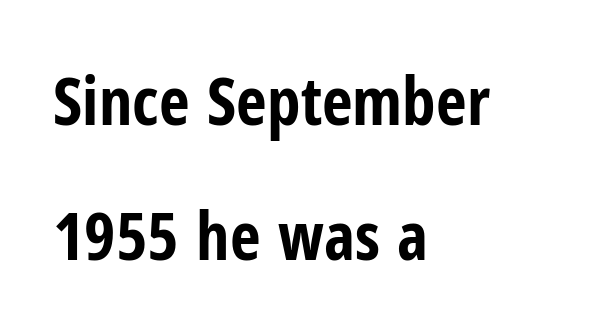
Descenders are the only things crossing below the line. Check where the strokes stop: nothing finishes them off — pure sans. A typesetter would mark this as roman, not italic. The passage is arranged the way most books set body copy — flush left. Emphasis by weight is at full strength: bold. Character widths vary here, with narrow letters taking less room than wide ones.
